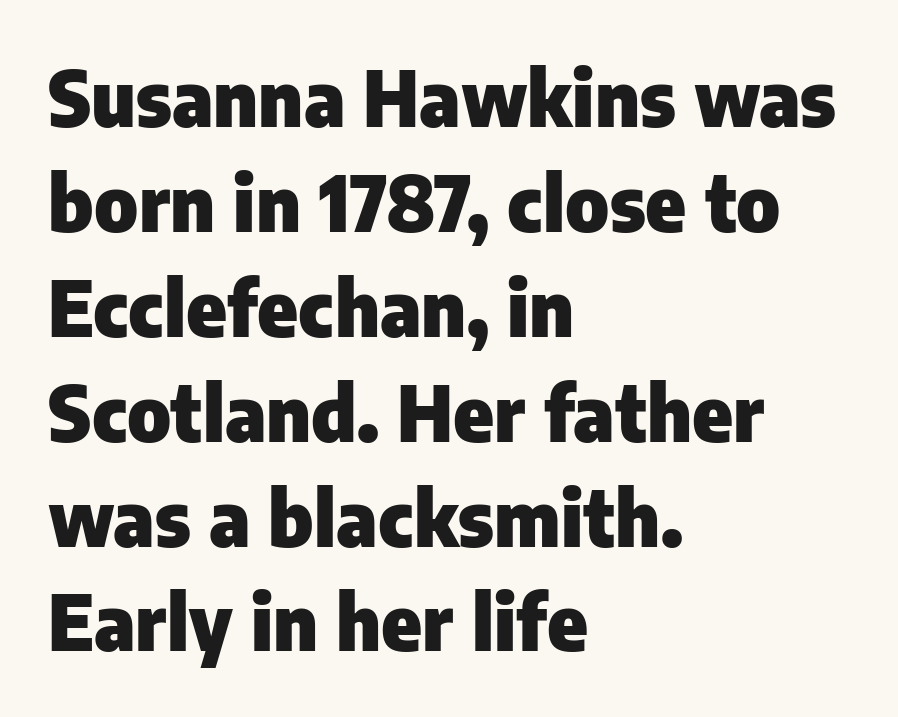
Students, note that the glyphs here touch the page at normal intervals. A normal amount of white space separates one row of letters from the next. The baseline area is clear. Note the varied advance widths — an 'i' is clearly narrower than an 'm'.
